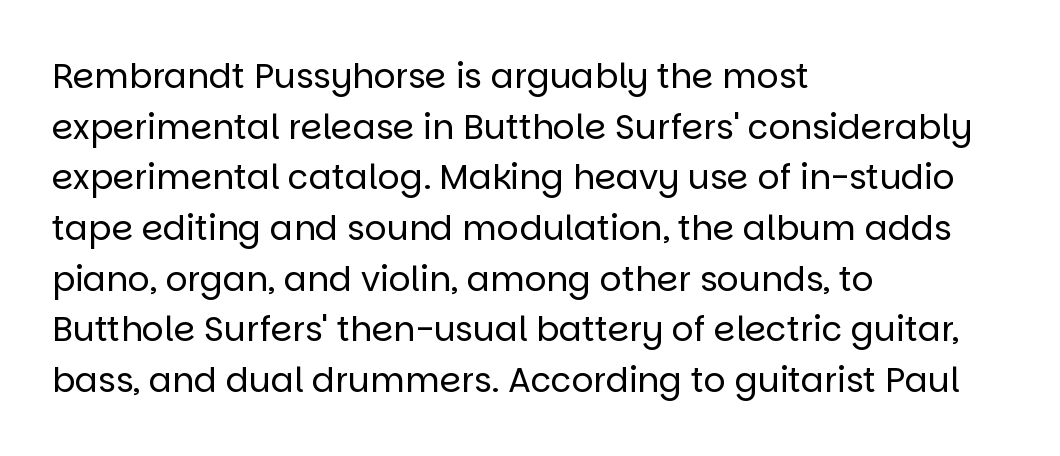
The image shows 34 px regular-weight sans-serif type, upright; set left-aligned, normal line spacing (1.49x), normal letter spacing, not underlined; low stroke contrast and a large x-height.
